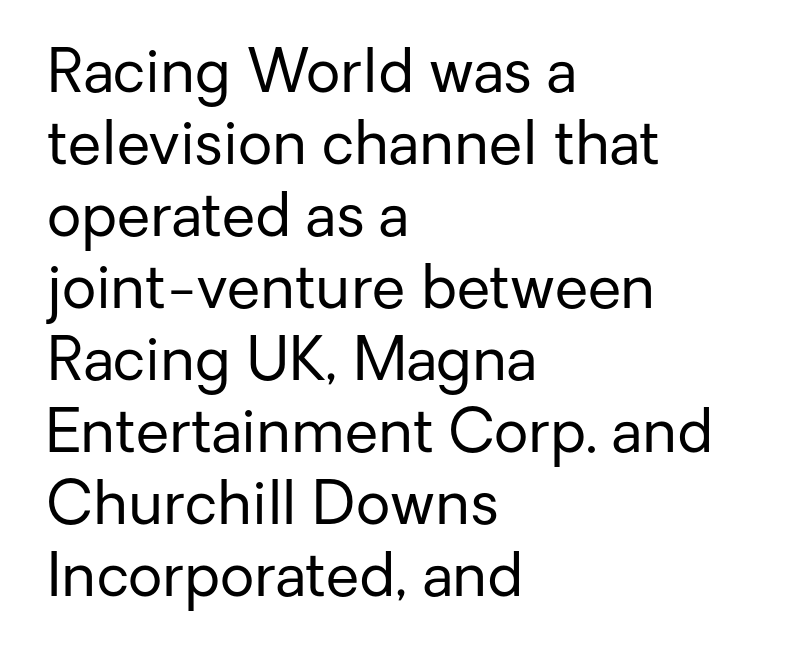
The image shows 60 px regular-weight sans-serif type, upright; set left-aligned, line spacing 1.2x, normal letter spacing, not underlined; low stroke contrast and a medium x-height.
